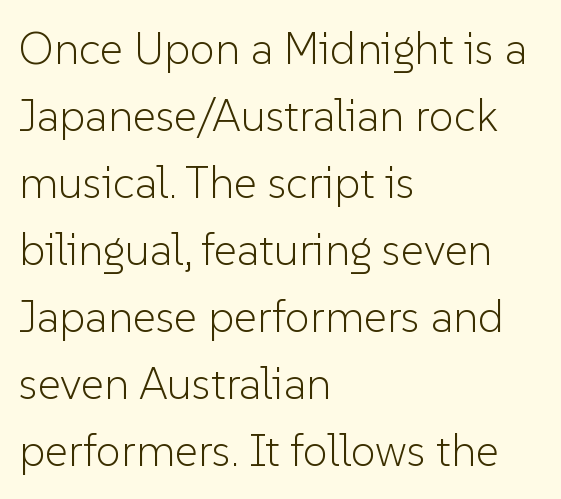
Counters stay open thanks to moderate or lighter strokes. The lines are quadded left. Each letter keeps its own natural width here, so spacing adapts to shape. No extra tracking has been applied to these lines. Has an underline been added? It has not.
